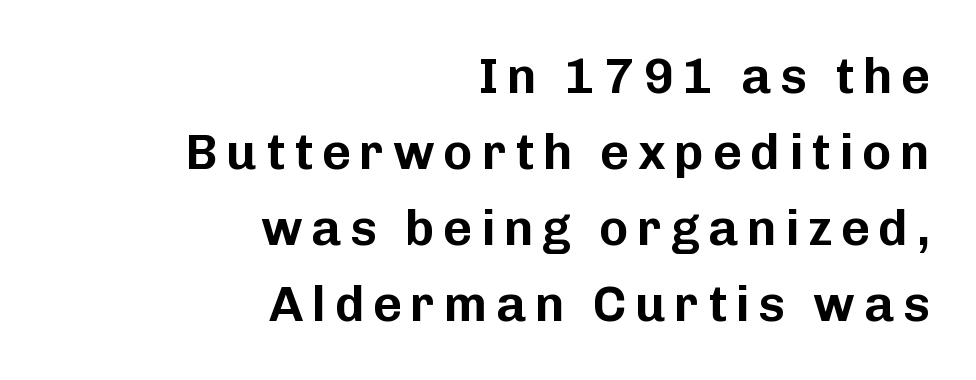
{"serif": "no", "italic": "no", "width": "normal", "stroke_contrast": "low", "x_height": "medium", "monospaced": "no", "underline": "no", "align": "right", "line_spacing": "normal", "line_spacing_ratio": 1.52, "glyph_px": 50}
